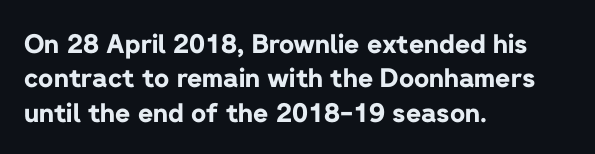
Q: Is the text bold? A: Yes.
Q: Is the text italic (slanted)? A: No, it is upright.
Q: Is the text underlined? A: No.
Q: How is the paragraph aligned? A: Left-aligned.
Q: Is the spacing between letters normal or unusually wide? A: Normal.
Q: Is the spacing between lines tight, normal or loose? A: Normal.
